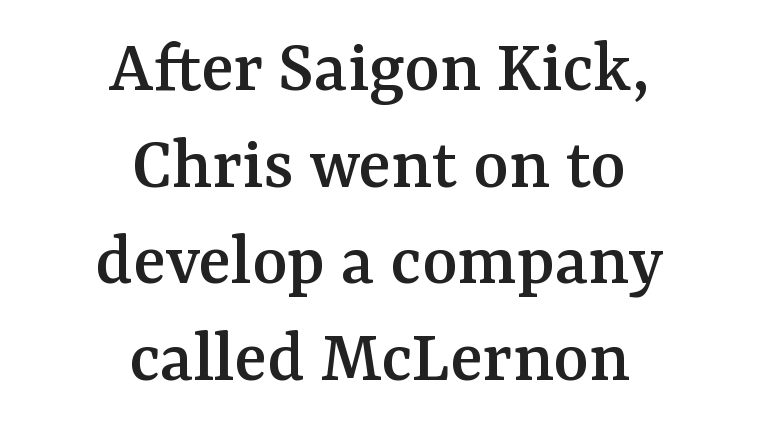
A typesetter would call this proportional, since set widths differ per character. When letters stand straight like this, we call the style roman or upright. In terms of letterspacing, this is plain default setting. The passage shown is not underscored anywhere.
